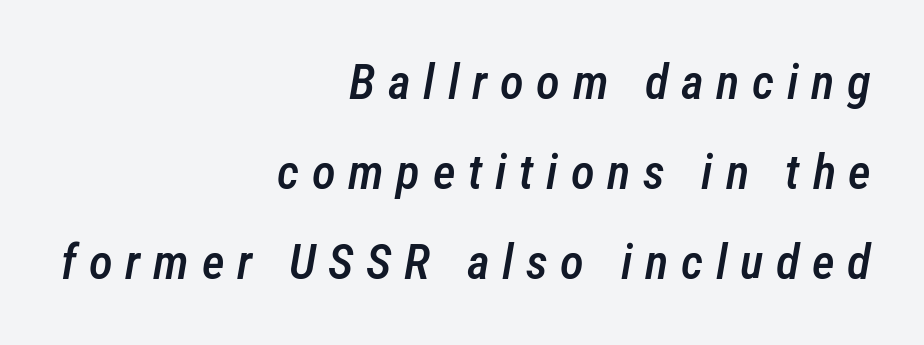
{"italic": "yes", "lean": "right", "slant_degrees": 12, "bold": "semi", "weight": "semibold", "width": "condensed", "stroke_contrast": "low", "x_height": "medium", "monospaced": "no", "underline": "no", "align": "right", "line_spacing_ratio": 1.84, "letter_spacing": "wide", "letter_spacing_em": 0.26, "glyph_px": 49}
